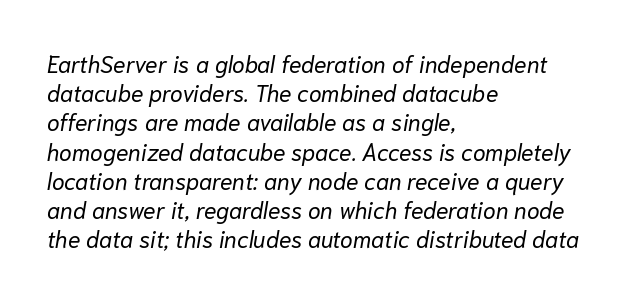
A classic flush-left, rag-right setting is used for this passage. Students, observe: this is what conventionally led text looks like. Quick note: underline off. There is no visible air inserted between adjacent glyphs. Bold? No — there's no thickening of the strokes.
